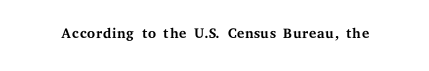
The passage shown is not underscored anywhere. The font's upright variant was chosen for this text. Stems here are at most as thick as an everyday book face. Observe the ordinary spacing: letters are neighbours, not strangers.
